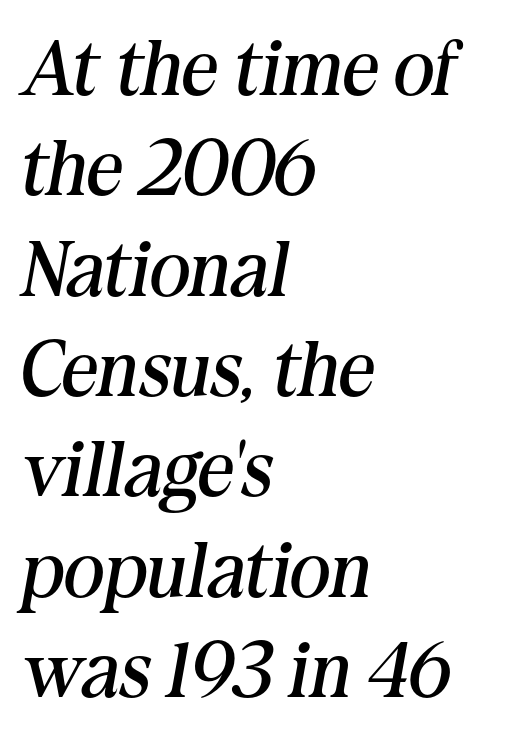
{"serif": "yes", "italic": "yes", "lean": "right", "slant_degrees": 10, "bold": "no", "weight": "regular", "width": "normal", "stroke_contrast": "medium", "x_height": "medium", "monospaced": "no", "underline": "no", "align": "left", "line_spacing": "normal", "line_spacing_ratio": 1.27, "letter_spacing": "normal", "letter_spacing_em": 0.0, "glyph_px": 79}
